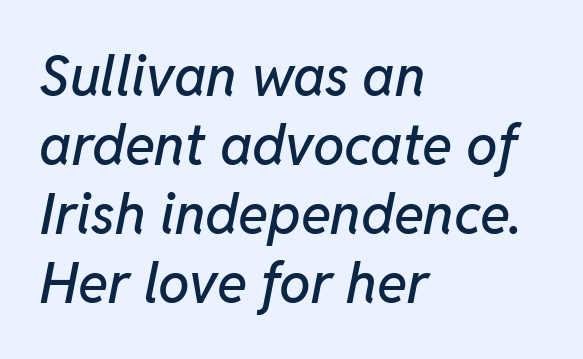
The image shows 56 px text type, italic (leaning right); set left-aligned, line spacing 1.23x, normal letter spacing, not underlined; low stroke contrast and a medium x-height.
